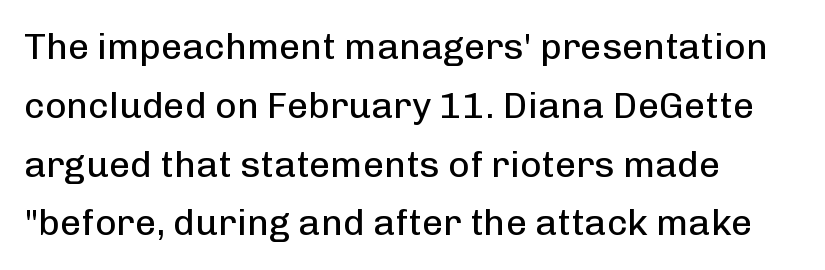
The image shows 37 px regular-weight sans-serif type, upright; set left-aligned, normal line spacing (1.59x), normal letter spacing, not underlined; low stroke contrast and a medium x-height.
